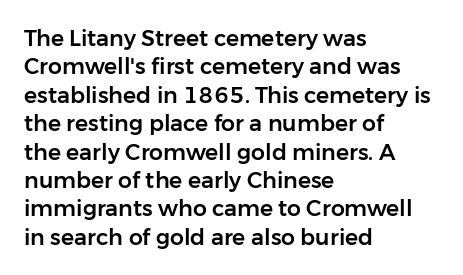
Q: Is the text italic (slanted)? A: No, it is upright.
Q: Is the text underlined? A: No.
Q: How is the paragraph aligned? A: Left-aligned.
Q: Is the spacing between letters normal or unusually wide? A: Normal.
Q: Is the spacing between lines tight, normal or loose? A: Normal.
